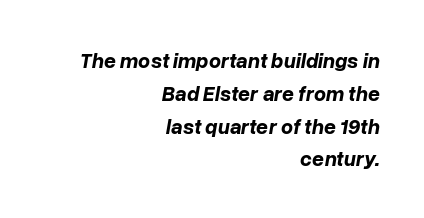
Q: Is the text bold? A: Yes.
Q: Is the text italic (slanted)? A: Yes, it leans right by about 10 degrees.
Q: Is the text underlined? A: No.
Q: How is the paragraph aligned? A: Right-aligned.
Q: Is the spacing between letters normal or unusually wide? A: Normal.
Q: Is the spacing between lines tight, normal or loose? A: Normal.
